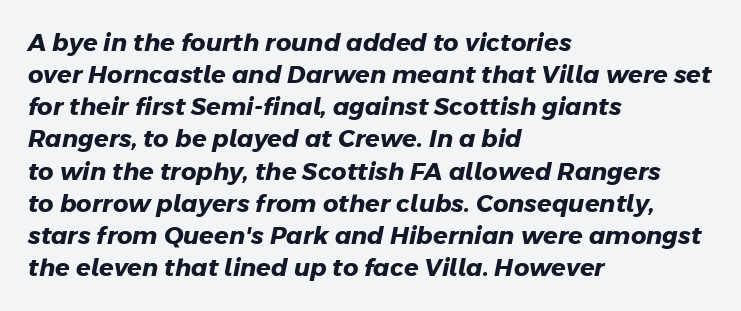
Q: Is the text bold? A: Yes.
Q: Is the text underlined? A: No.
Q: How is the paragraph aligned? A: Left-aligned.
Q: Is the spacing between letters normal or unusually wide? A: Normal.
Q: Is the spacing between lines tight, normal or loose? A: Normal.
